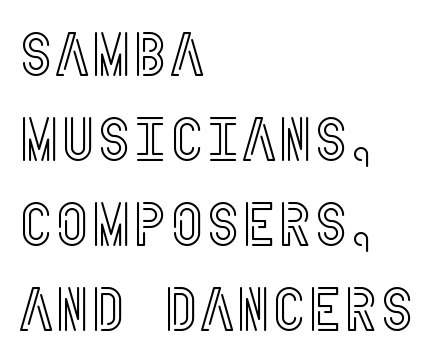
Q: Is the text italic (slanted)? A: No, it is upright.
Q: Is the text underlined? A: No.
Q: How is the paragraph aligned? A: Left-aligned.
Q: Is the spacing between letters normal or unusually wide? A: Normal.
Q: Is the spacing between lines tight, normal or loose? A: Normal.
Q: Width (condensed, normal, or wide)? A: Condensed.
Q: x-height? A: Large.
